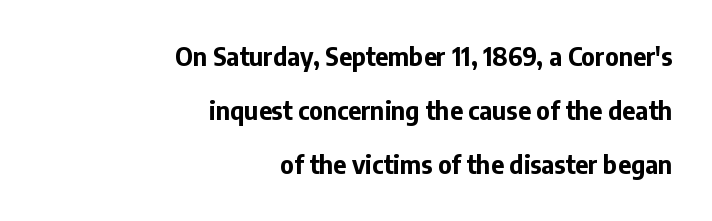
Q: Is the text bold? A: Yes.
Q: Is the text italic (slanted)? A: No, it is upright.
Q: Is the text underlined? A: No.
Q: How is the paragraph aligned? A: Right-aligned.
Q: Is the spacing between letters normal or unusually wide? A: Normal.
Q: Is the spacing between lines tight, normal or loose? A: Loose.
